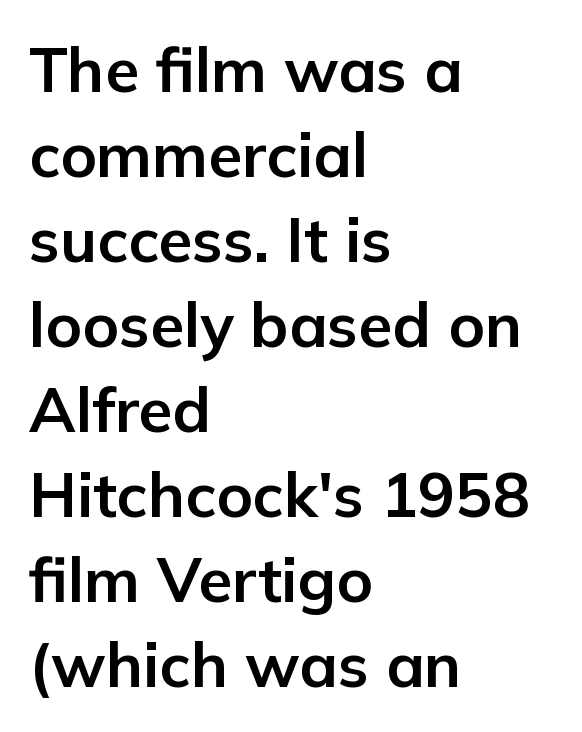
{"serif": "no", "italic": "no", "bold": "yes", "weight": "bold", "width": "normal", "stroke_contrast": "low", "x_height": "medium", "monospaced": "no", "underline": "no", "align": "left", "line_spacing": "normal", "line_spacing_ratio": 1.37, "letter_spacing": "normal", "letter_spacing_em": 0.0, "glyph_px": 62}
